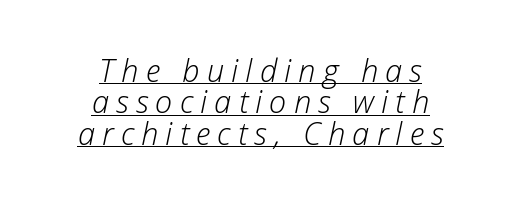
{"italic": "yes", "lean": "right", "slant_degrees": 12, "bold": "no", "weight": "light", "width": "normal", "stroke_contrast": "low", "x_height": "medium", "monospaced": "no", "underline": "yes", "align": "center", "line_spacing": "tight", "line_spacing_ratio": 1.01, "letter_spacing": "wide", "letter_spacing_em": 0.23, "glyph_px": 31}
